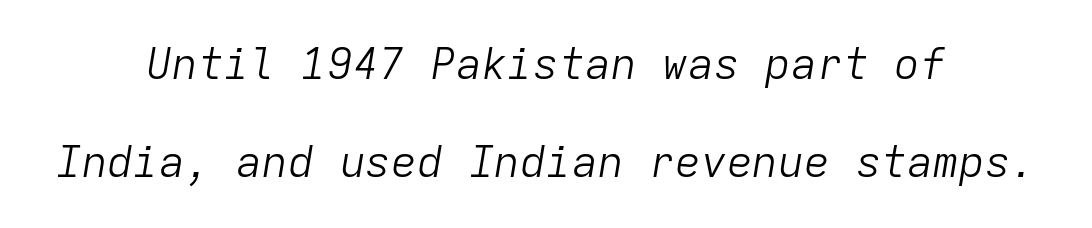
Interline gaps are noticeably wide in this sample. The passage shown leans; its letterforms are oblique. The lines in this sample share a center point and differ in where they start and stop. Compared with typical body copy, the letter spacing here is the same. Monospaced: the letters line up in strict vertical columns.
